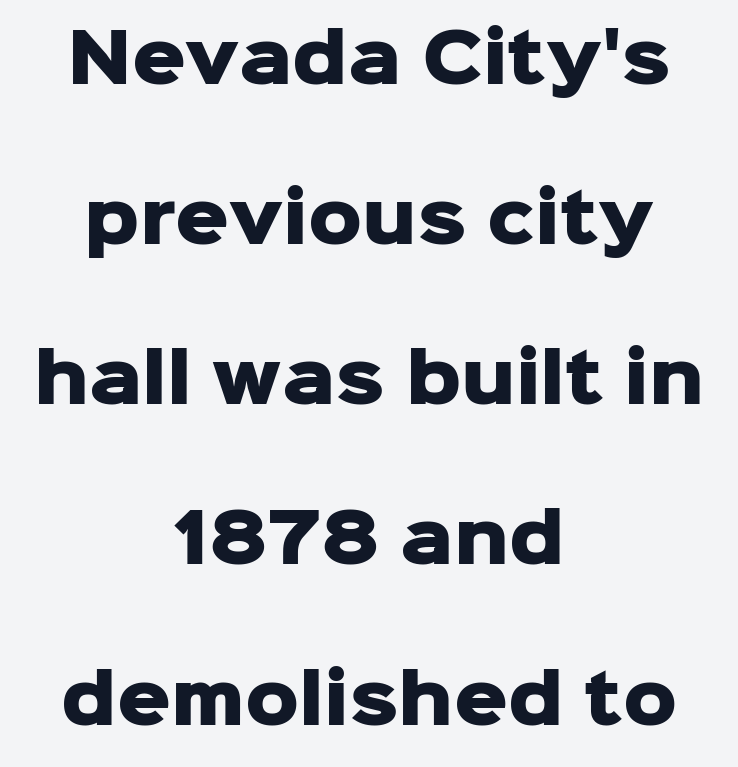
Q: Is the text bold? A: Yes.
Q: Is the text italic (slanted)? A: No, it is upright.
Q: Is the typeface a serif or a sans-serif typeface? A: Sans-serif.
Q: Is the text underlined? A: No.
Q: How is the paragraph aligned? A: Centered.
Q: Is the spacing between letters normal or unusually wide? A: Normal.
Q: Is the spacing between lines tight, normal or loose? A: Loose.
Q: Width (condensed, normal, or wide)? A: Normal.
Q: Stroke contrast? A: Low.
Q: x-height? A: Medium.
Q: Monospaced? A: No.
